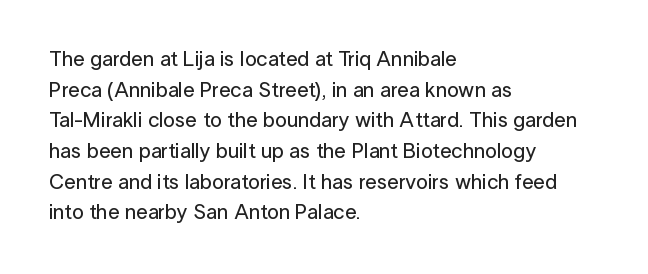
{"italic": "no", "underline": "no", "align": "left", "line_spacing": "normal", "line_spacing_ratio": 1.46, "letter_spacing": "normal", "letter_spacing_em": 0.0, "glyph_px": 21}
